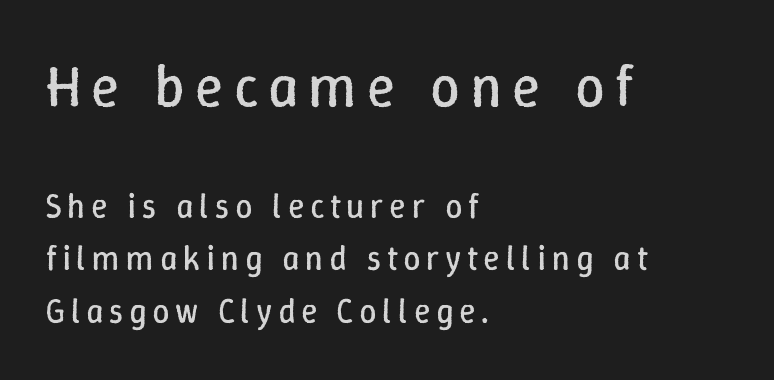
The image shows 59 px regular-weight type, upright; set left-aligned, normal line spacing (1.53x), not underlined; the first (top) block is 1.74x larger; low stroke contrast and a medium x-height.
